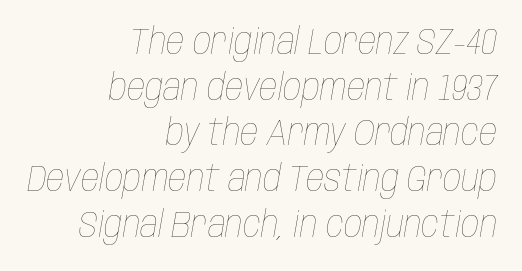
The image shows 36 px thin, condensed type, italic (leaning right); set right-aligned, normal line spacing (1.27x), normal letter spacing, not underlined; low stroke contrast and a large x-height.
